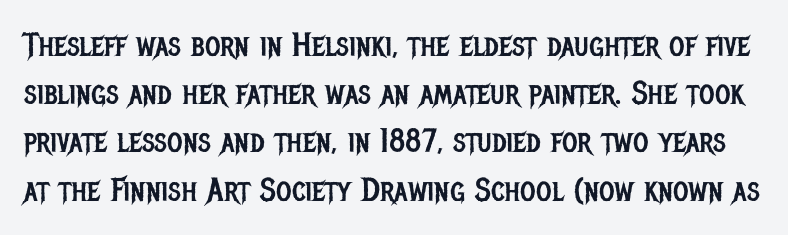
{"serif": "no", "italic": "no", "bold": "no", "weight": "regular", "width": "condensed", "stroke_contrast": "low", "x_height": "large", "monospaced": "no", "underline": "no", "line_spacing": "normal", "line_spacing_ratio": 1.46, "letter_spacing": "normal", "letter_spacing_em": 0.0, "glyph_px": 33}
